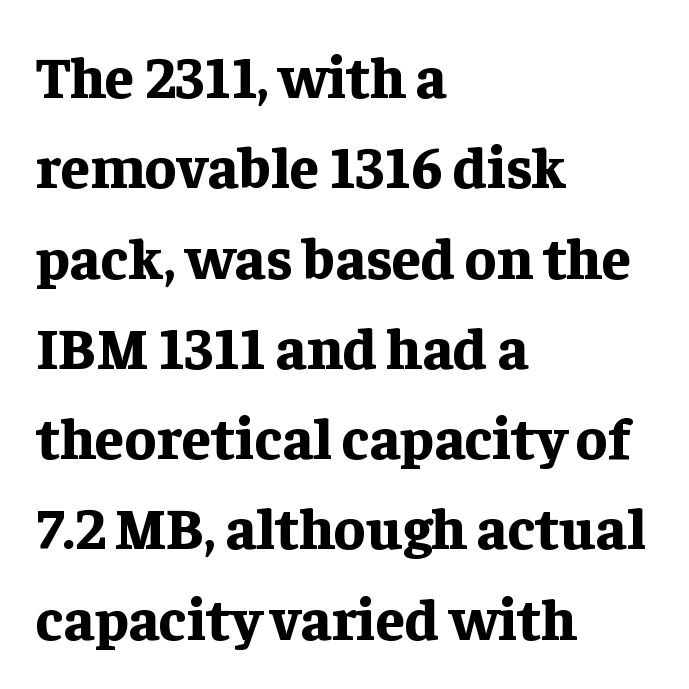
Q: Is the text bold? A: Yes.
Q: Is the text italic (slanted)? A: No, it is upright.
Q: Is the typeface a serif or a sans-serif typeface? A: Serif.
Q: Is the text underlined? A: No.
Q: How is the paragraph aligned? A: Left-aligned.
Q: Is the spacing between letters normal or unusually wide? A: Normal.
Q: Is the spacing between lines tight, normal or loose? A: Normal.
Q: Width (condensed, normal, or wide)? A: Normal.
Q: Stroke contrast? A: Low.
Q: x-height? A: Medium.
Q: Monospaced? A: No.
